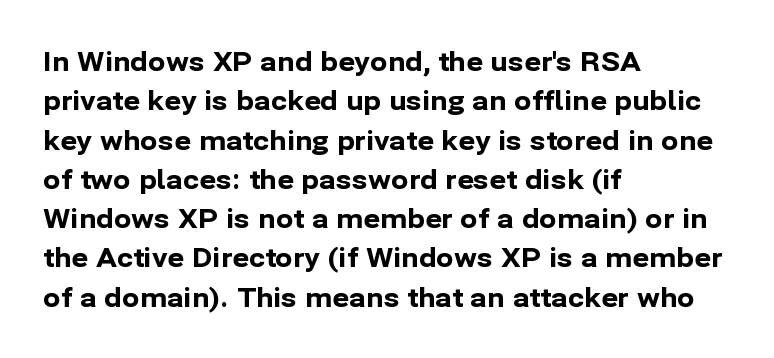
Q: Is the text bold? A: Yes.
Q: Is the text italic (slanted)? A: No, it is upright.
Q: Is the text underlined? A: No.
Q: How is the paragraph aligned? A: Left-aligned.
Q: Is the spacing between letters normal or unusually wide? A: Normal.
Q: Is the spacing between lines tight, normal or loose? A: Normal.
